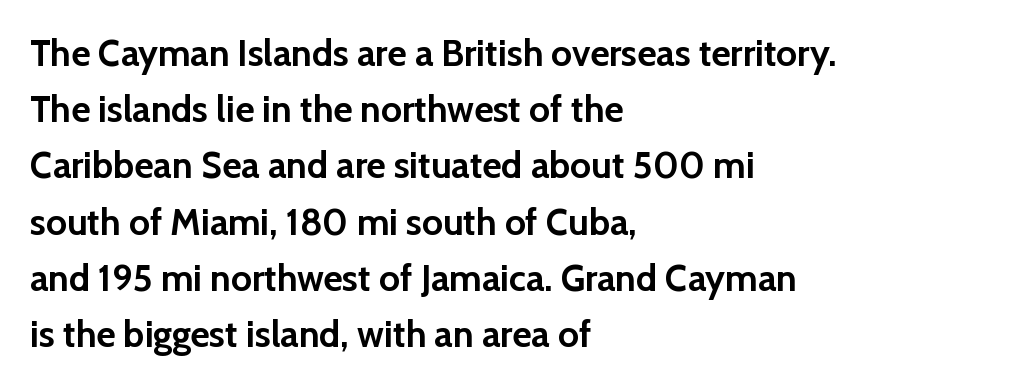
The image shows 37 px semibold sans-serif type, upright; set left-aligned, normal line spacing (1.52x), normal letter spacing, not underlined; low stroke contrast and a medium x-height.
